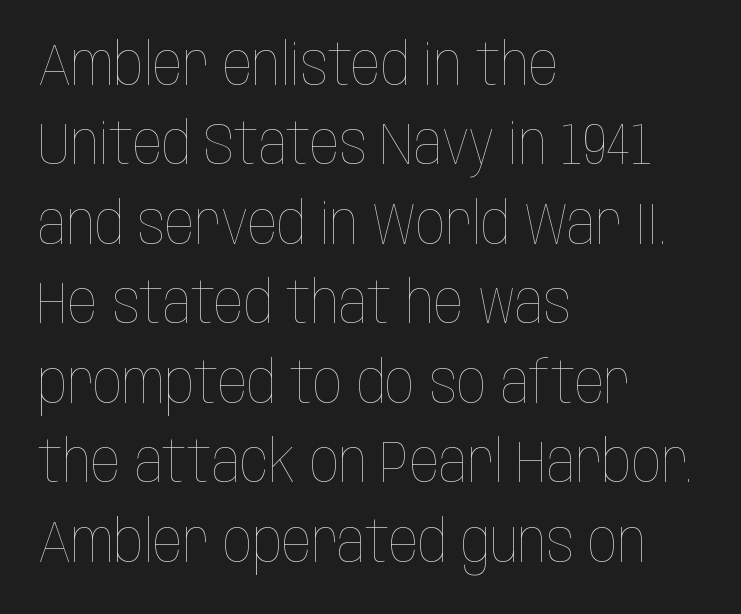
No heavy texture on the line: the type isn't bold. The strip under each line holds only bare page. Spacing verdict: proportional, widths tailored to each character. Does the lettering tilt? It doesn't — this is upright. In terms of letterspacing, this is plain default setting.
